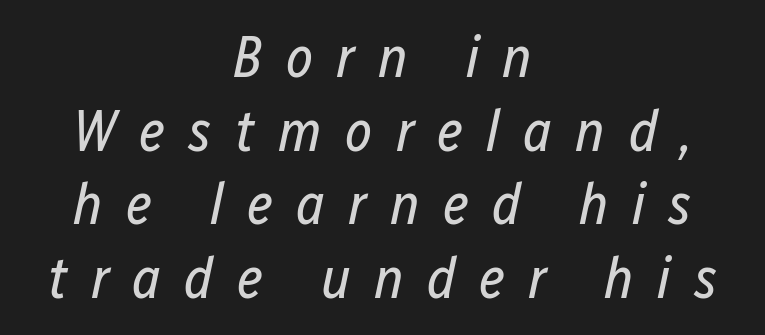
{"italic": "yes", "lean": "right", "slant_degrees": 12, "bold": "no", "weight": "regular", "width": "condensed", "stroke_contrast": "low", "x_height": "medium", "monospaced": "no", "underline": "no", "align": "center", "line_spacing": "normal", "line_spacing_ratio": 1.27, "letter_spacing": "wide", "letter_spacing_em": 0.4, "glyph_px": 58}
